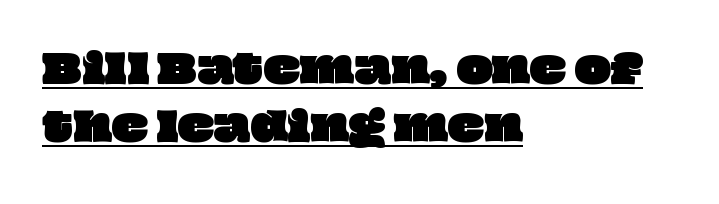
This is underlined copy, the kind a proofreader might mark for attention. Reading down the block, your eye returns to a fixed left position each line. Rows of type keep a routine distance in the vertical direction. Each word holds together tightly as a unit, with standard inter-letter gaps. The face used here is proportionally spaced, like ordinary book or web type.
